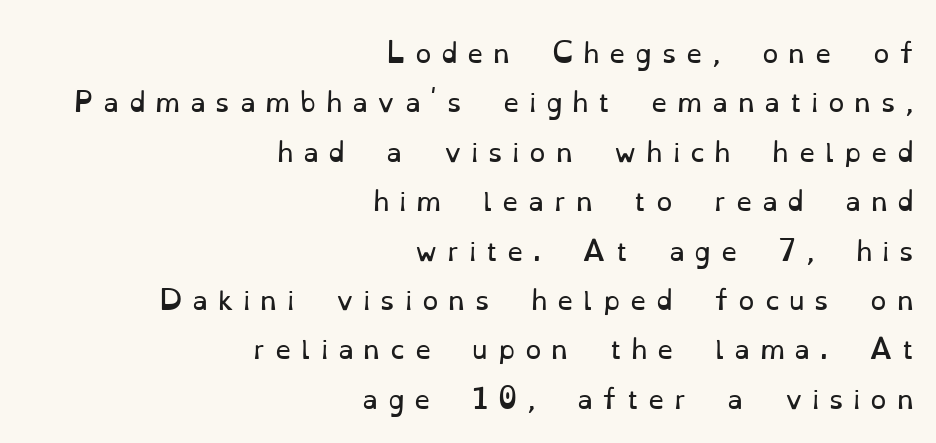
Q: Is the text bold? A: No.
Q: Is the text italic (slanted)? A: No, it is upright.
Q: Is the text underlined? A: No.
Q: How is the paragraph aligned? A: Right-aligned.
Q: Is the spacing between letters normal or unusually wide? A: Unusually wide.
Q: Is the spacing between lines tight, normal or loose? A: Loose.
